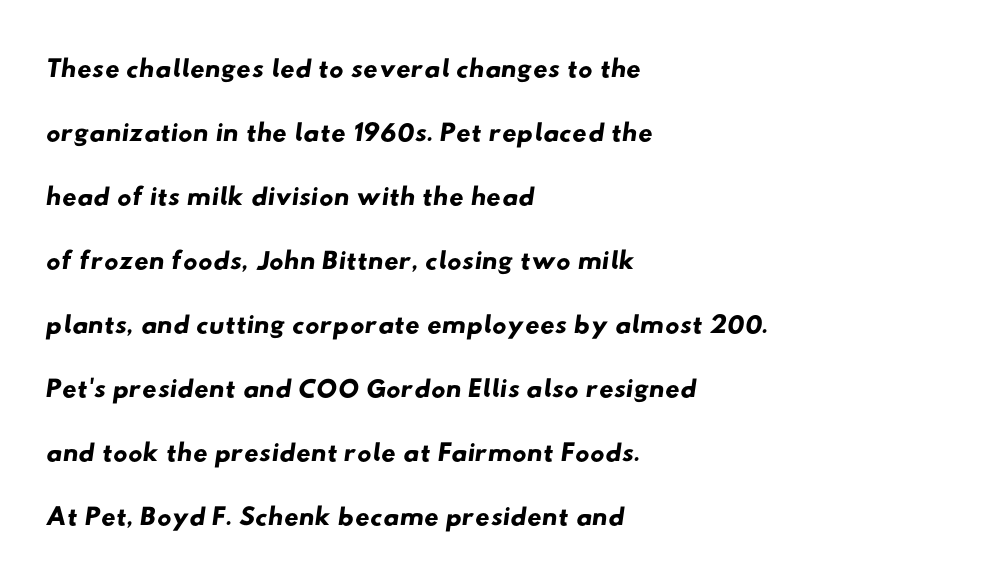
The image shows 40 px wide sans-serif type; set left-aligned, normal line spacing (1.6x), normal letter spacing, not underlined; low stroke contrast and a small x-height.
